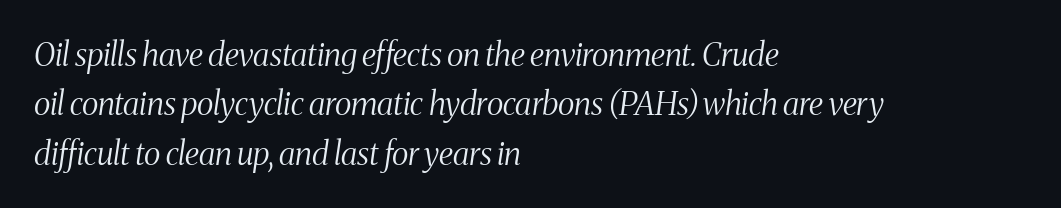
{"serif": "yes", "italic": "yes", "lean": "right", "slant_degrees": 8, "bold": "no", "weight": "light", "width": "condensed", "stroke_contrast": "medium", "x_height": "medium", "monospaced": "no", "underline": "no", "align": "left", "line_spacing": "normal", "line_spacing_ratio": 1.54, "letter_spacing": "normal", "letter_spacing_em": 0.0, "glyph_px": 32}
